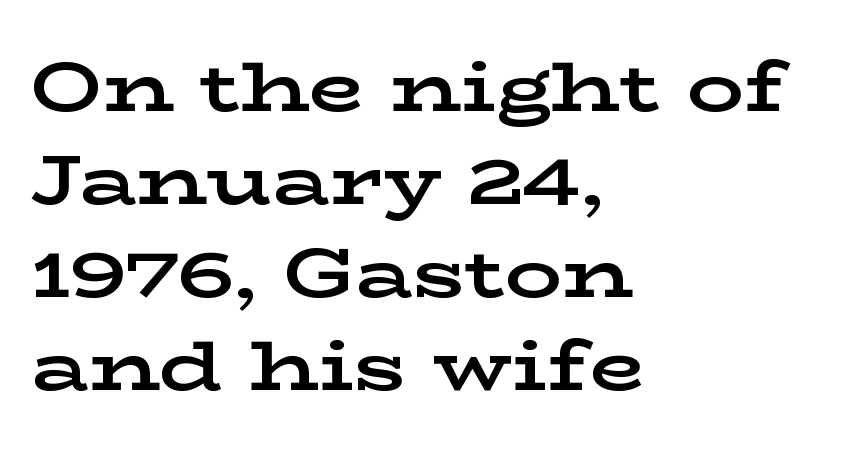
Q: Is the text bold? A: Yes.
Q: Is the text italic (slanted)? A: No, it is upright.
Q: Is the typeface a serif or a sans-serif typeface? A: Serif.
Q: Is the text underlined? A: No.
Q: How is the paragraph aligned? A: Left-aligned.
Q: Is the spacing between letters normal or unusually wide? A: Normal.
Q: Is the spacing between lines tight, normal or loose? A: Normal.
Q: Width (condensed, normal, or wide)? A: Wide.
Q: Stroke contrast? A: Low.
Q: x-height? A: Medium.
Q: Monospaced? A: No.
